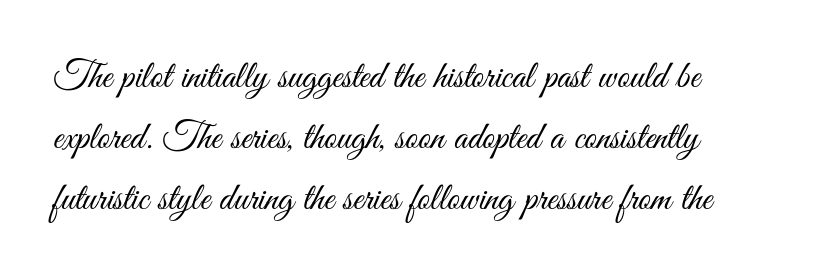
Has an underline been added? It has not. Serifs: no, the terminals of the letterforms are clean. Every row of glyphs begins at an identical x-position on the left. Each letter keeps its own natural width here, so spacing adapts to shape. Interline gaps are of average width in this sample. Stems here are at most as thick as an everyday book face.
